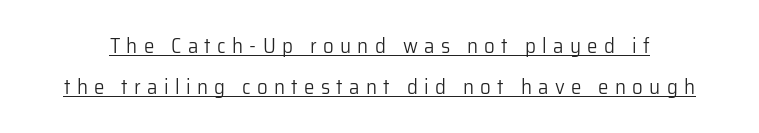
Q: Is the text bold? A: No.
Q: Is the text italic (slanted)? A: No, it is upright.
Q: Is the text underlined? A: Yes.
Q: Is the spacing between letters normal or unusually wide? A: Unusually wide.
Q: Is the spacing between lines tight, normal or loose? A: Loose.
